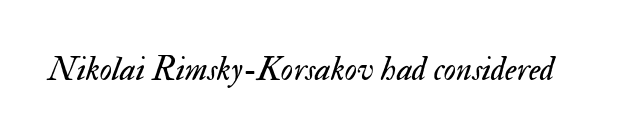
Each row of text sits above clean, open space. Note the varied advance widths — an 'i' is clearly narrower than an 'm'. This sample uses an oblique cut, with every glyph tilted off the vertical. Nobody touched the tracking dial on this one. Summary of weight: not heavy and not bold.
